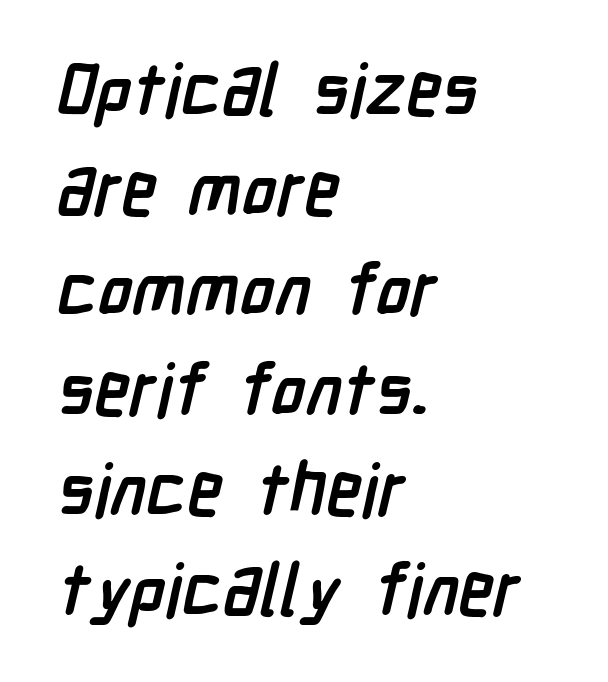
Q: Is the text bold? A: Yes.
Q: Is the typeface a serif or a sans-serif typeface? A: Sans-serif.
Q: Is the text underlined? A: No.
Q: How is the paragraph aligned? A: Left-aligned.
Q: Is the spacing between letters normal or unusually wide? A: Normal.
Q: Is the spacing between lines tight, normal or loose? A: Normal.
Q: Width (condensed, normal, or wide)? A: Condensed.
Q: Stroke contrast? A: Low.
Q: x-height? A: Medium.
Q: Monospaced? A: No.
